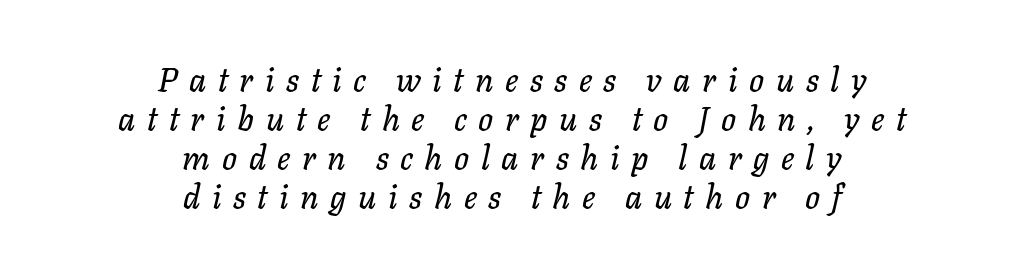
The rendering inserts visible extra space after every character. The paragraph shown floats in the horizontal middle. Letters rest on an invisible, unmarked baseline. Posture: slanted.
